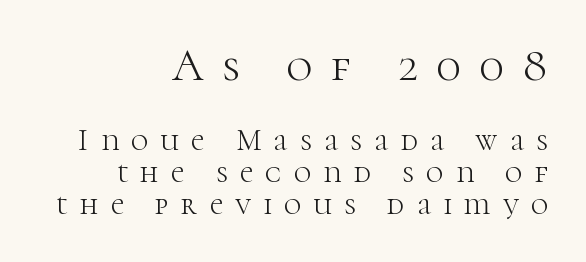
{"serif": "yes", "italic": "no", "bold": "no", "weight": "light", "width": "normal", "stroke_contrast": "high", "x_height": "medium", "monospaced": "no", "underline": "no", "align": "right", "line_spacing": "tight", "line_spacing_ratio": 1.07, "letter_spacing": "wide", "letter_spacing_em": 0.41, "larger_block": "first", "size_ratio": 1.5, "glyph_px": 45}
